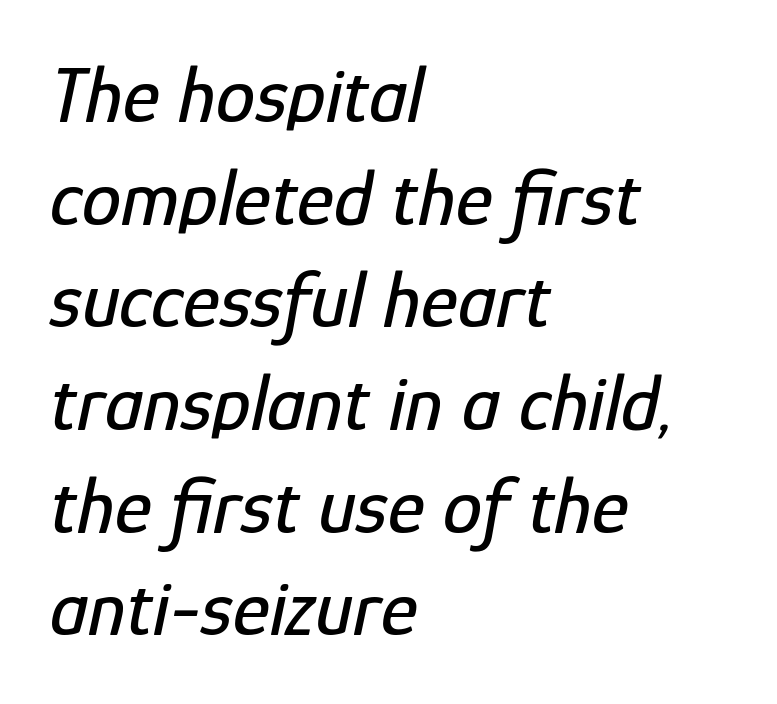
Look at the tracking — it's just the regular setting, nothing added. Line starts are locked; line ends wander. Is this a fixed-width face? No — the glyphs have proportional, varying widths. Yep, that's italic — everything's leaning.
